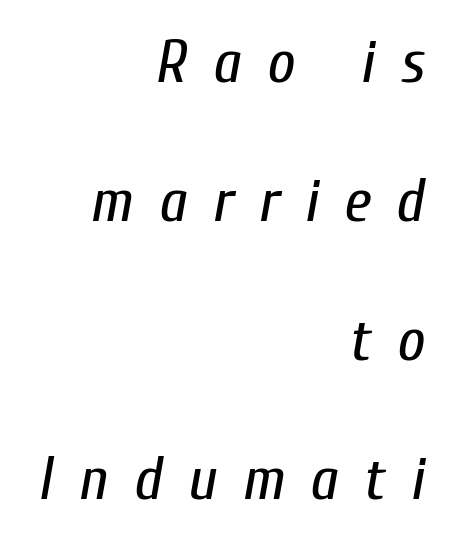
The image shows 61 px regular-weight, condensed type, italic (leaning right); set right-aligned, loose line spacing (2.28x), unusually wide letter spacing (+0.42 em), not underlined; low stroke contrast and a medium x-height.
